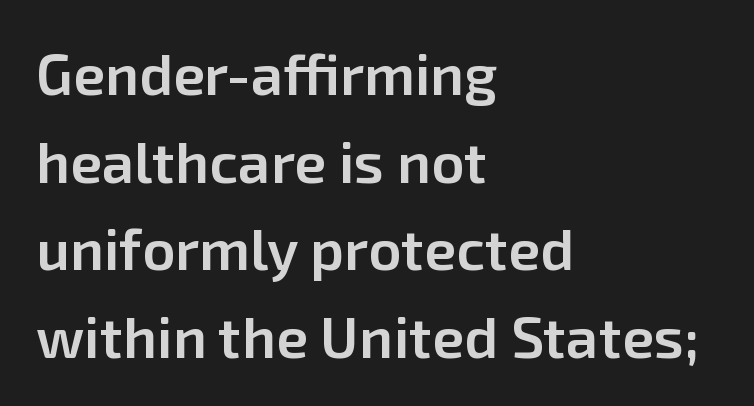
This sample uses a sans-serif face. This sample is left-justified, so line endings fall wherever the words run out. The face used here is a semibold: visibly heavier than regular, lighter than bold. The designer left line spacing at the default.
